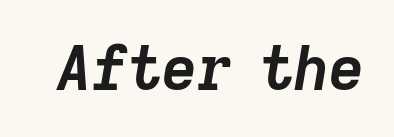
The glyphs are unaccompanied by any horizontal stroke below them. Observe the ordinary spacing: letters are neighbours, not strangers. The passage shown leans; its letterforms are oblique. You'd pick this weight for a headline — it's a proper bold. The rendering uses natural spacing where letterforms have individual widths.
